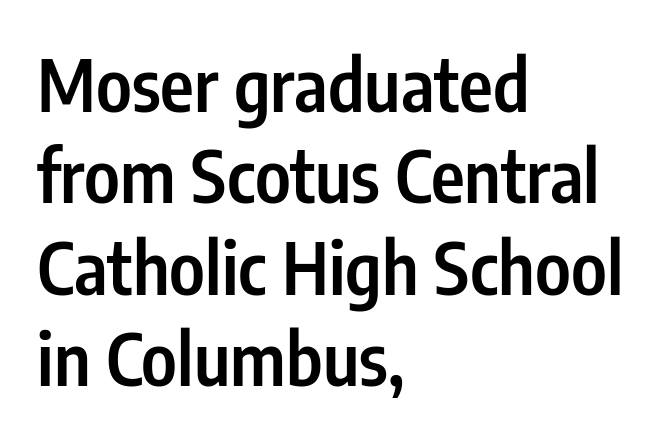
Q: Is the text bold? A: Semi-bold.
Q: Is the text italic (slanted)? A: No, it is upright.
Q: Is the typeface a serif or a sans-serif typeface? A: Sans-serif.
Q: Is the text underlined? A: No.
Q: How is the paragraph aligned? A: Left-aligned.
Q: Is the spacing between letters normal or unusually wide? A: Normal.
Q: Is the spacing between lines tight, normal or loose? A: Normal.
Q: Width (condensed, normal, or wide)? A: Condensed.
Q: Stroke contrast? A: Low.
Q: x-height? A: Medium.
Q: Monospaced? A: No.
